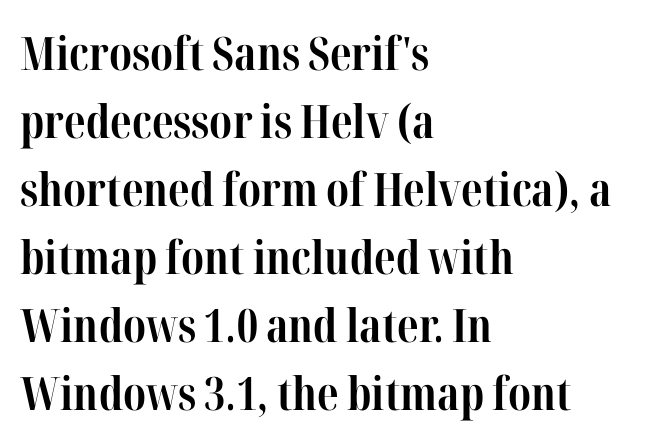
The passage is arranged the way most books set body copy — flush left. This rendering leaves character spacing at its baseline value. The block of text has a typical density, with ordinary space between rows. This sample has the flowing, uneven cadence of proportional lettering. The rendering shows small feet on the letterforms — a serif design. Notice how the stems are strictly vertical — no italics here.
